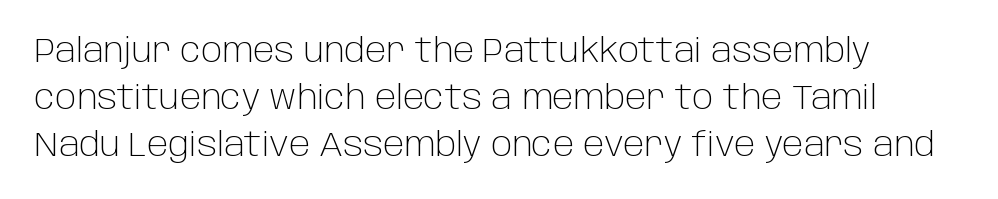
Q: Is the text bold? A: No.
Q: Is the text italic (slanted)? A: No, it is upright.
Q: Is the typeface a serif or a sans-serif typeface? A: Sans-serif.
Q: Is the text underlined? A: No.
Q: How is the paragraph aligned? A: Left-aligned.
Q: Is the spacing between letters normal or unusually wide? A: Normal.
Q: Is the spacing between lines tight, normal or loose? A: Normal.
Q: Width (condensed, normal, or wide)? A: Normal.
Q: Stroke contrast? A: Low.
Q: x-height? A: Large.
Q: Monospaced? A: No.
